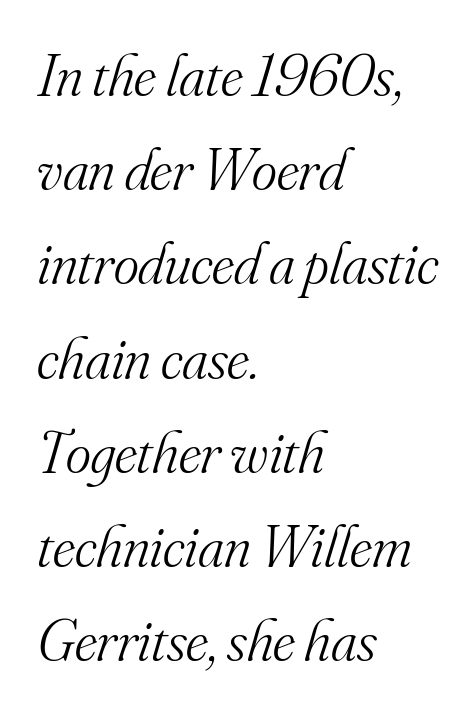
{"serif": "yes", "italic": "yes", "lean": "right", "slant_degrees": 16, "bold": "no", "weight": "light", "width": "normal", "stroke_contrast": "medium", "x_height": "small", "monospaced": "no", "underline": "no", "align": "left", "line_spacing": "normal", "line_spacing_ratio": 1.57, "letter_spacing": "normal", "letter_spacing_em": 0.0, "glyph_px": 60}
